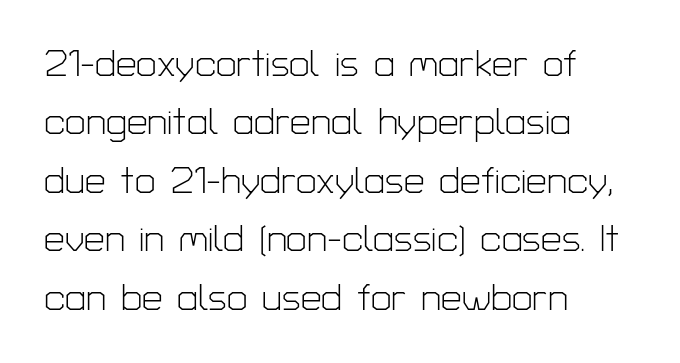
The face used here is proportionally spaced, like ordinary book or web type. Stems and bowls with no extra thickness — not bold. Unmarked baselines from the first word to the last. A normal amount of white space separates one row of letters from the next.
